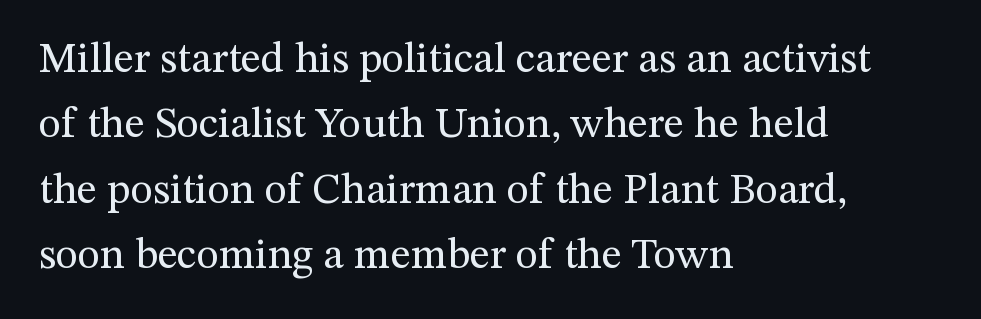
The image shows 43 px regular-weight serif type, upright; set left-aligned, normal line spacing (1.52x), normal letter spacing, not underlined; medium stroke contrast and a medium x-height.
